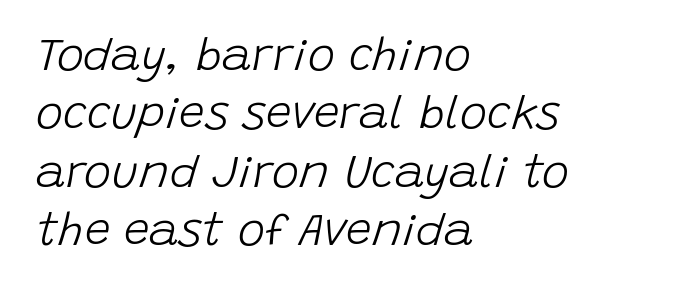
The lines in this sample share a left origin and differ only in where they stop. The space beneath each line is pristine and unruled. No letter is thick-stroked: the sample isn't bold. Vertically, the passage feels balanced, rows spaced as you'd expect. Students, note that the glyphs here touch the page at normal intervals. You could not count columns in this text — the font is proportionally spaced.
